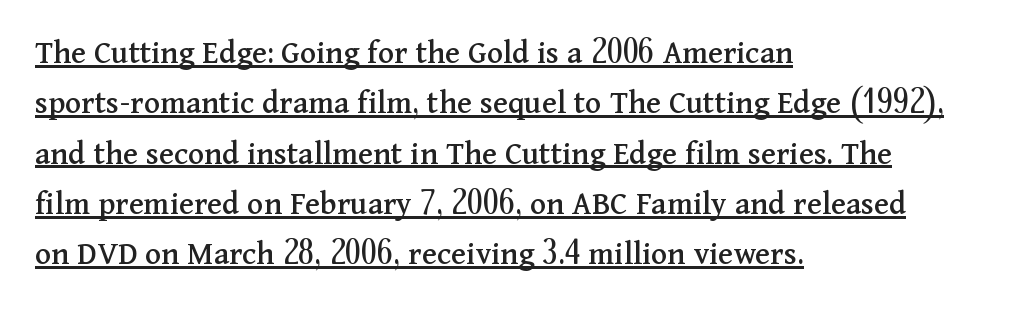
The image shows 34 px serif type, upright; set left-aligned, normal line spacing (1.48x), normal letter spacing, underlined; medium stroke contrast and a medium x-height.
